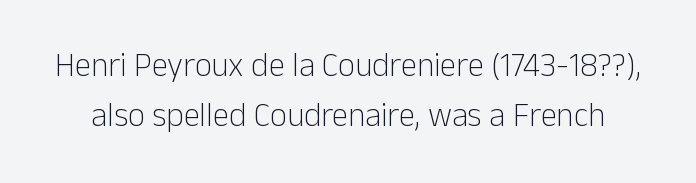
{"serif": "no", "italic": "no", "bold": "no", "weight": "light", "width": "normal", "stroke_contrast": "low", "x_height": "medium", "monospaced": "no", "underline": "no", "line_spacing": "normal", "line_spacing_ratio": 1.52, "letter_spacing": "normal", "letter_spacing_em": 0.0, "glyph_px": 33}
